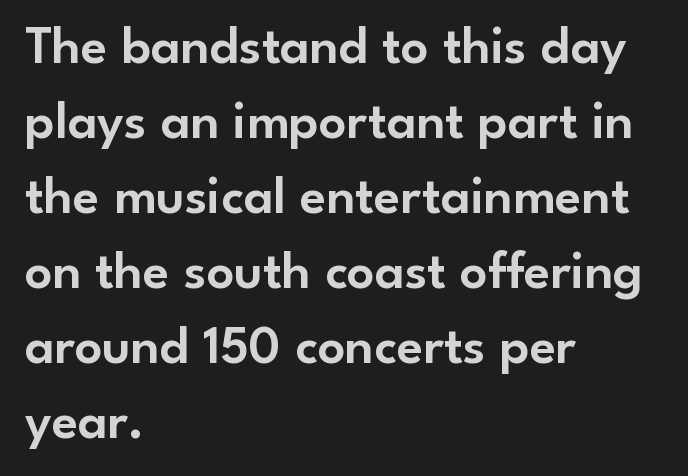
The rendering uses natural spacing where letterforms have individual widths. Leading matches the norm, producing a regular column. The area under the type is left untouched. The designer went with a sans here, leaving each stem footless.
